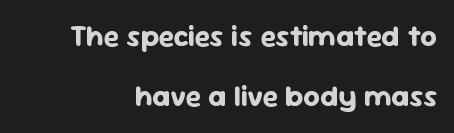
{"serif": "no", "italic": "no", "bold": "yes", "weight": "bold", "width": "normal", "stroke_contrast": "low", "x_height": "medium", "monospaced": "no", "underline": "no", "line_spacing": "loose", "line_spacing_ratio": 2.08, "letter_spacing": "normal", "letter_spacing_em": 0.0, "glyph_px": 29}
